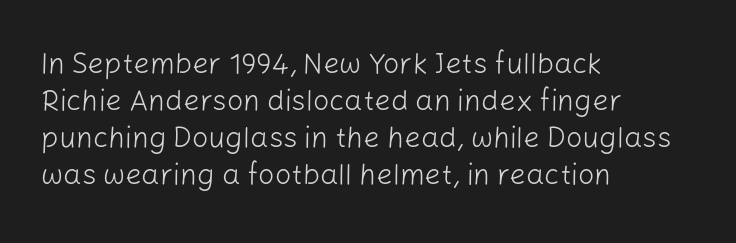
The setting favours the left margin, as ordinary paragraphs usually do. Is this a fixed-width face? No — the glyphs have proportional, varying widths. The space between consecutive lines is moderate. Each stroke keeps to a modest, everyday thickness or less. The text was rendered using a sans face with plain stroke endings.
